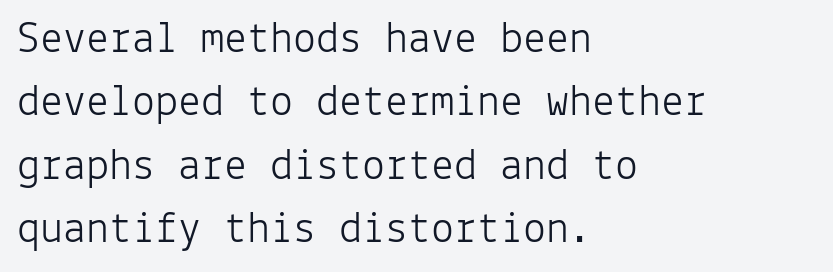
The characters display no serif detailing; their extremities are plain. The letters march in equal steps, a hallmark of fixed-pitch type. Glance below the letters and you will spot only blank space. Casual observation: everything's shoved over to the left. One glance says typical: line gaps are just what's usual. Stroke mass is kept to a normal reading level or below.
